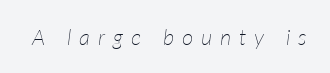
{"italic": "yes", "lean": "right", "slant_degrees": 7, "bold": "no", "underline": "no", "letter_spacing": "wide", "letter_spacing_em": 0.36, "glyph_px": 22}
